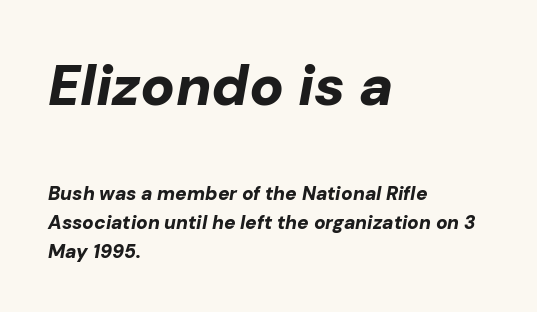
Q: Is the text bold? A: Yes.
Q: Is the text italic (slanted)? A: Yes, it leans right by about 10 degrees.
Q: Is the text underlined? A: No.
Q: How is the paragraph aligned? A: Left-aligned.
Q: Is the spacing between letters normal or unusually wide? A: Normal.
Q: Is the spacing between lines tight, normal or loose? A: Normal.
Q: Which block of text is set in a larger size, the first (top) or the second (bottom)? A: The first (top) one.
Q: Width (condensed, normal, or wide)? A: Normal.
Q: Stroke contrast? A: Low.
Q: x-height? A: Medium.
Q: Monospaced? A: No.
